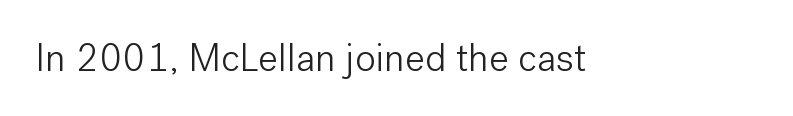
Q: Is the text bold? A: No.
Q: Is the text italic (slanted)? A: No, it is upright.
Q: Is the typeface a serif or a sans-serif typeface? A: Sans-serif.
Q: Is the text underlined? A: No.
Q: Is the spacing between letters normal or unusually wide? A: Normal.
Q: Width (condensed, normal, or wide)? A: Normal.
Q: Stroke contrast? A: Low.
Q: x-height? A: Medium.
Q: Monospaced? A: No.
